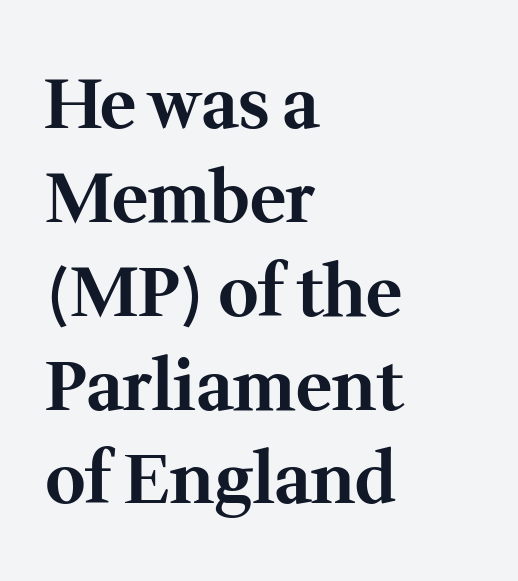
{"serif": "yes", "italic": "no", "bold": "yes", "weight": "bold", "width": "normal", "stroke_contrast": "medium", "x_height": "medium", "monospaced": "no", "underline": "no", "align": "left", "line_spacing": "normal", "line_spacing_ratio": 1.36, "letter_spacing": "normal", "letter_spacing_em": 0.0, "glyph_px": 69}
